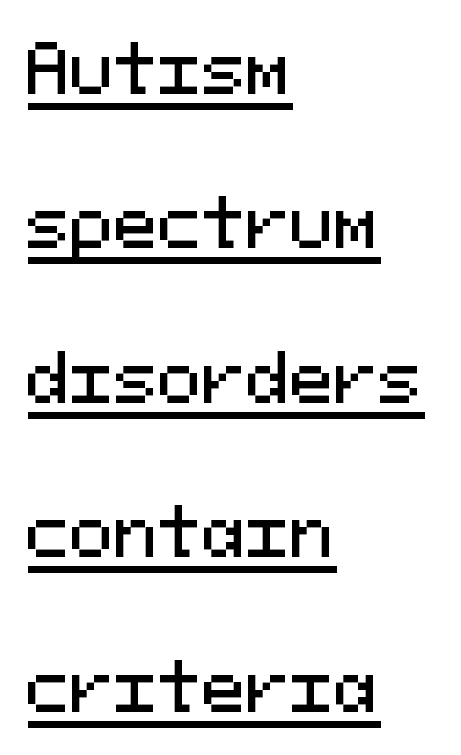
Q: Is the text italic (slanted)? A: No, it is upright.
Q: Is the typeface a serif or a sans-serif typeface? A: Sans-serif.
Q: Is the text underlined? A: Yes.
Q: How is the paragraph aligned? A: Left-aligned.
Q: Is the spacing between letters normal or unusually wide? A: Normal.
Q: Is the spacing between lines tight, normal or loose? A: Loose.
Q: Width (condensed, normal, or wide)? A: Normal.
Q: Stroke contrast? A: Medium.
Q: x-height? A: Medium.
Q: Monospaced? A: Yes.
